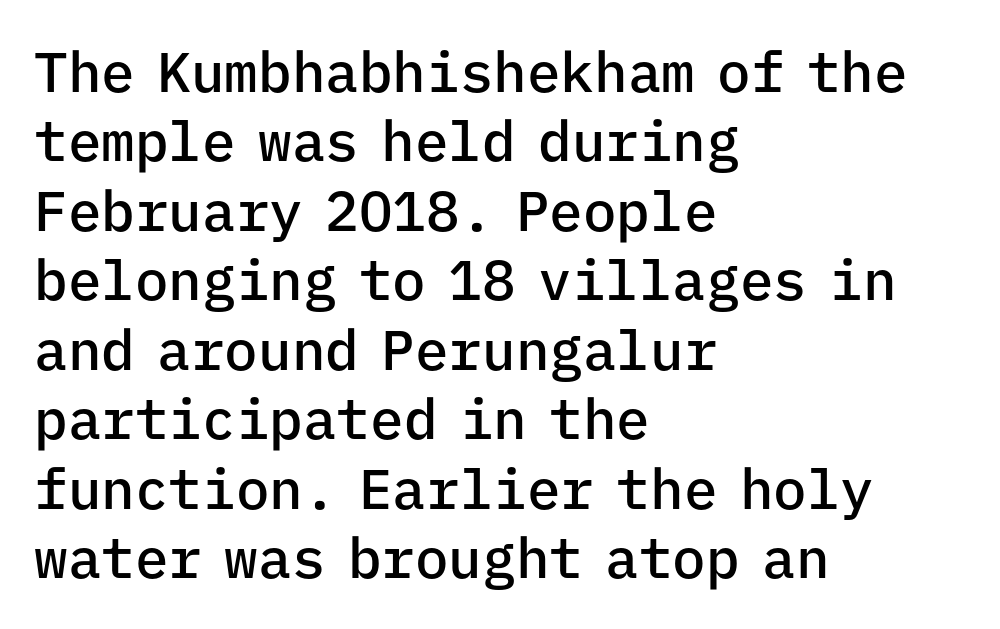
{"serif": "no", "italic": "no", "bold": "semi", "weight": "semibold", "width": "normal", "stroke_contrast": "low", "x_height": "medium", "monospaced": "yes", "underline": "no", "align": "left", "line_spacing_ratio": 1.24, "letter_spacing": "normal", "letter_spacing_em": 0.0, "glyph_px": 56}
